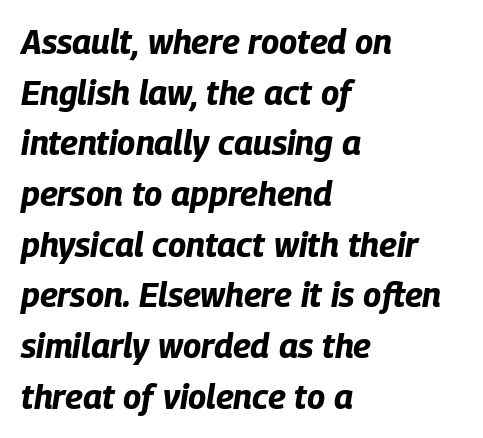
The image shows 34 px bold, condensed type, italic (leaning right); set left-aligned, normal line spacing (1.49x), normal letter spacing, not underlined; low stroke contrast and a large x-height.
